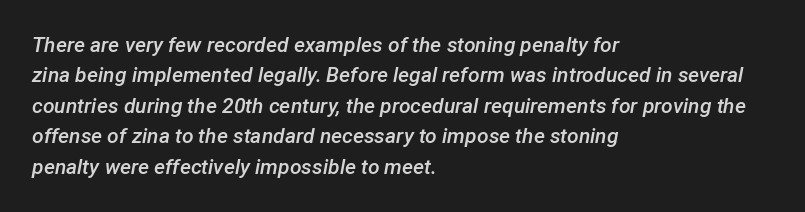
Q: Is the text bold? A: Semi-bold.
Q: Is the text italic (slanted)? A: Yes, it leans right by about 12 degrees.
Q: Is the text underlined? A: No.
Q: How is the paragraph aligned? A: Left-aligned.
Q: Is the spacing between letters normal or unusually wide? A: Normal.
Q: Is the spacing between lines tight, normal or loose? A: Normal.
